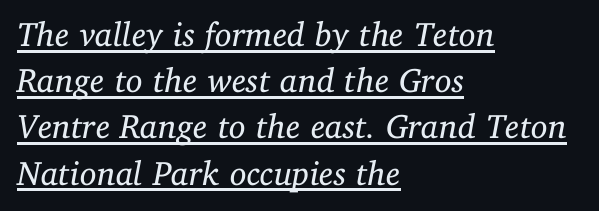
Does extra space separate the letters? No, they use regular spacing. Vertical stems look standard width or narrower in stroke. The rendering uses natural spacing where letterforms have individual widths. A serif font was chosen for this passage. Baseline-to-baseline distance is the conventional proportion of letter height.
